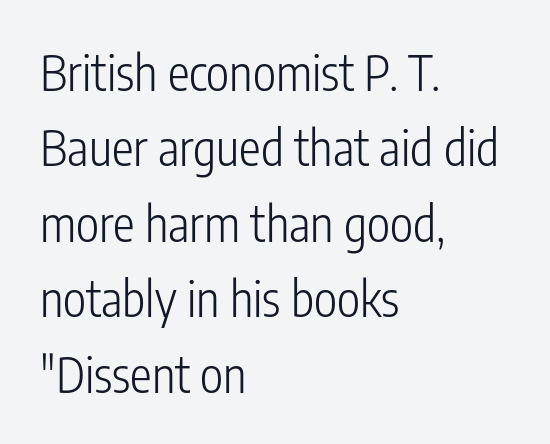
Typeset ragged right — the left edge is the straight one. No heavy texture on the line: the type isn't bold. The rendering uses natural spacing where letterforms have individual widths. Look at the bottom of the vertical strokes: they stop flat, with no serifs. Clear beneath every line of the passage. The rendering keeps characters at their native spacing.
